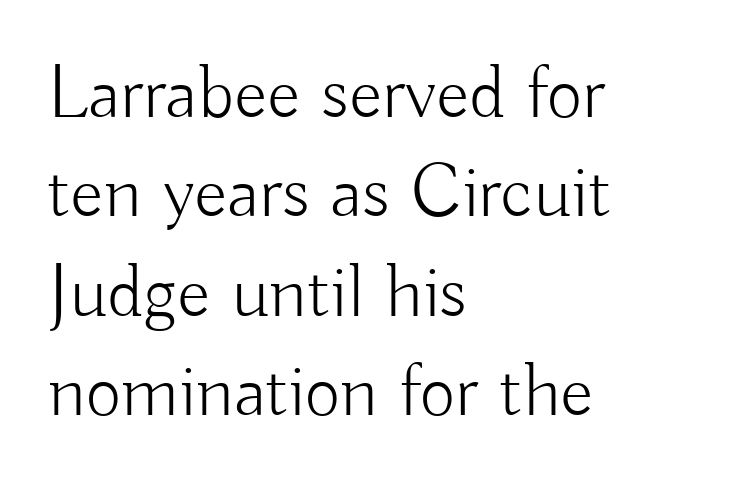
{"serif": "no", "italic": "no", "bold": "no", "weight": "light", "width": "normal", "stroke_contrast": "low", "x_height": "small", "monospaced": "no", "underline": "no", "align": "left", "line_spacing": "normal", "line_spacing_ratio": 1.29, "letter_spacing": "normal", "letter_spacing_em": 0.0, "glyph_px": 77}
